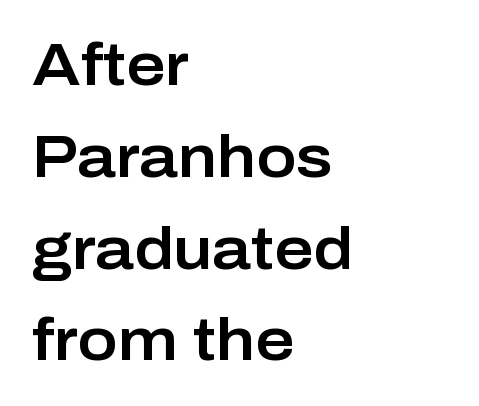
Q: Is the text italic (slanted)? A: No, it is upright.
Q: Is the typeface a serif or a sans-serif typeface? A: Sans-serif.
Q: Is the text underlined? A: No.
Q: How is the paragraph aligned? A: Left-aligned.
Q: Is the spacing between letters normal or unusually wide? A: Normal.
Q: Is the spacing between lines tight, normal or loose? A: Normal.
Q: Width (condensed, normal, or wide)? A: Normal.
Q: Stroke contrast? A: Low.
Q: x-height? A: Medium.
Q: Monospaced? A: No.
